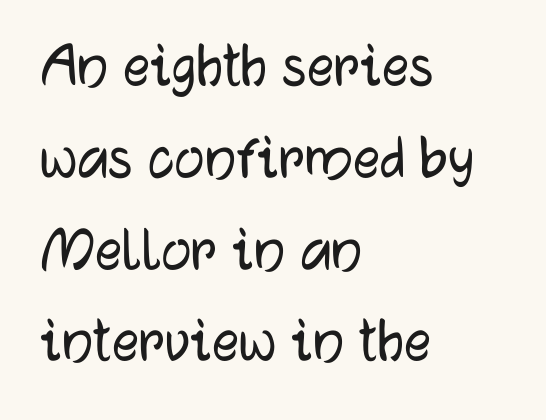
The area under the type is left untouched. The font's upright variant was chosen for this text. The lines in this sample share a left origin and differ only in where they stop. The type is set solid horizontally, with unmodified tracking.
